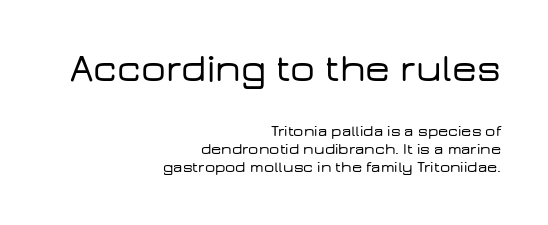
The image shows 39 px wide sans-serif type, upright; set right-aligned, tight line spacing (1.13x), normal letter spacing, not underlined; the first (top) block is 2.44x larger; low stroke contrast and a medium x-height.
